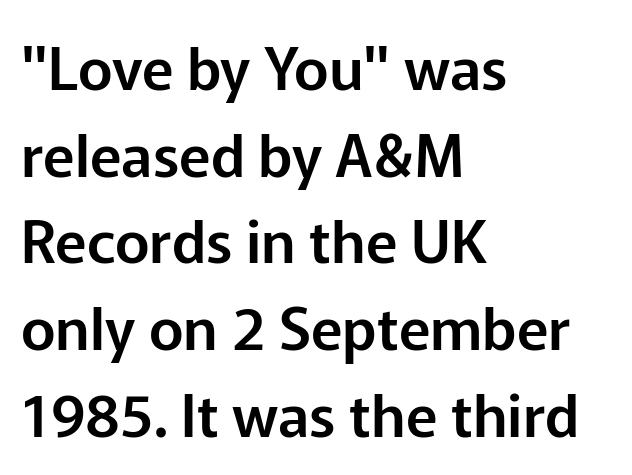
Does extra space separate the letters? No, they use regular spacing. Baseline-to-baseline distance is the conventional proportion of letter height. To sum up the face: it is a sans, with no serifs. Character widths vary here, with narrow letters taking less room than wide ones. Left-aligned paragraph, ragged on the right. Clear beneath every line of the passage.
